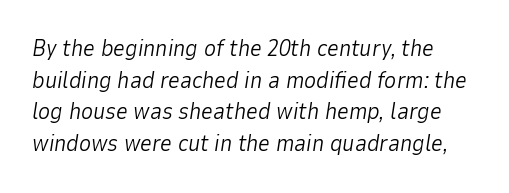
The image shows 23 px text type, italic (leaning right); set normal line spacing (1.38x), normal letter spacing, not underlined.
